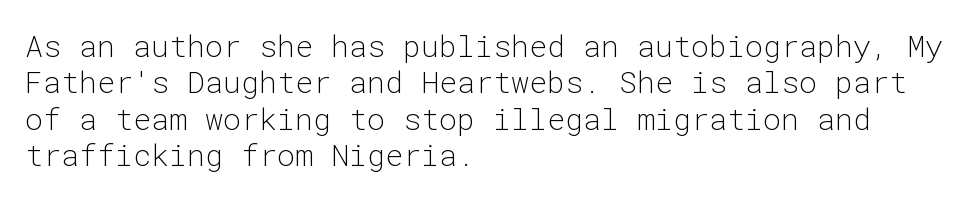
The image shows 30 px light sans-serif type, upright, monospaced; set left-aligned, line spacing 1.21x, normal letter spacing, not underlined; low stroke contrast and a medium x-height.
